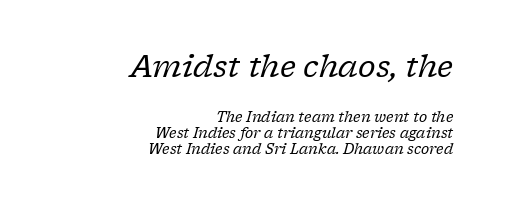
The image shows 30 px regular-weight serif type, italic (leaning right); set right-aligned, tight line spacing (1.13x), normal letter spacing, not underlined; the first (top) block is 2.14x larger; low stroke contrast and a medium x-height.
